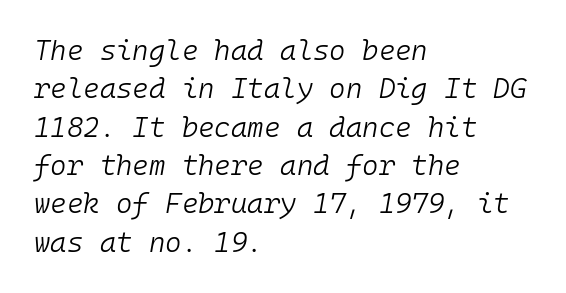
Q: Is the text bold? A: No.
Q: Is the text italic (slanted)? A: Yes, it leans right by about 10 degrees.
Q: Is the text underlined? A: No.
Q: How is the paragraph aligned? A: Left-aligned.
Q: Is the spacing between letters normal or unusually wide? A: Normal.
Q: Is the spacing between lines tight, normal or loose? A: Normal.
Q: Width (condensed, normal, or wide)? A: Normal.
Q: Stroke contrast? A: Low.
Q: x-height? A: Medium.
Q: Monospaced? A: Yes.
